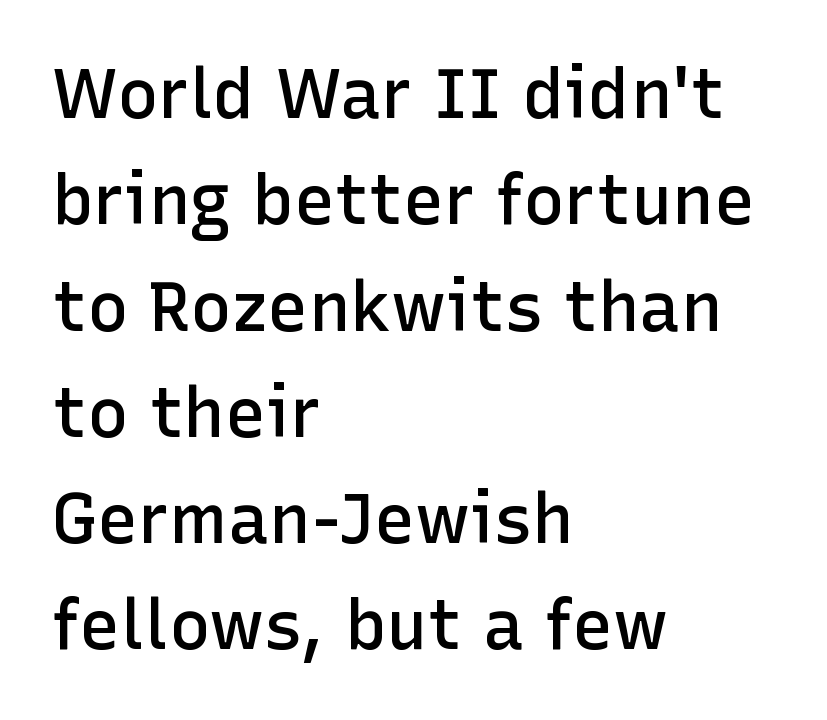
Q: Is the text bold? A: Semi-bold.
Q: Is the text italic (slanted)? A: No, it is upright.
Q: Is the typeface a serif or a sans-serif typeface? A: Sans-serif.
Q: Is the text underlined? A: No.
Q: How is the paragraph aligned? A: Left-aligned.
Q: Is the spacing between letters normal or unusually wide? A: Normal.
Q: Is the spacing between lines tight, normal or loose? A: Normal.
Q: Width (condensed, normal, or wide)? A: Normal.
Q: Stroke contrast? A: Low.
Q: x-height? A: Medium.
Q: Monospaced? A: No.
